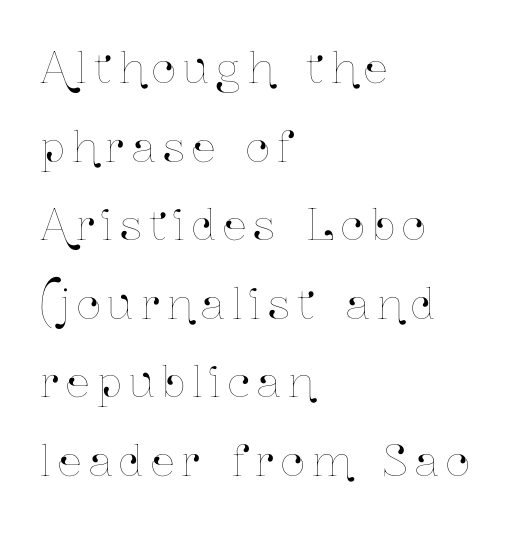
Vertical strokes here are truly vertical. These lines are rendered in a variable-pitch font. Short and long lines alike share a common starting point at left. Beneath every word, the page is bare.
